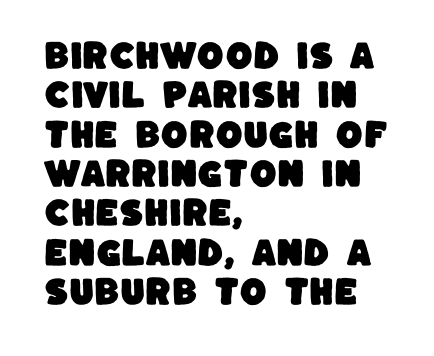
Q: Is the typeface a serif or a sans-serif typeface? A: Sans-serif.
Q: Is the text underlined? A: No.
Q: How is the paragraph aligned? A: Left-aligned.
Q: Is the spacing between letters normal or unusually wide? A: Normal.
Q: Is the spacing between lines tight, normal or loose? A: Normal.
Q: Width (condensed, normal, or wide)? A: Normal.
Q: Stroke contrast? A: Low.
Q: x-height? A: Large.
Q: Monospaced? A: No.
